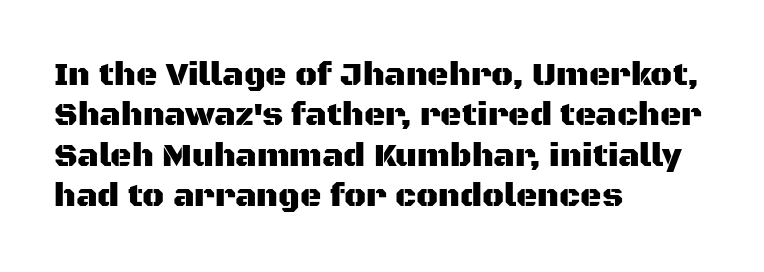
The image shows 33 px sans-serif type, upright; set left-aligned, line spacing 1.22x, normal letter spacing, not underlined; medium stroke contrast and a large x-height.
